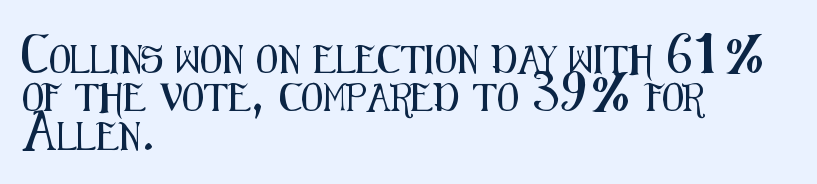
Q: Is the text italic (slanted)? A: No, it is upright.
Q: Is the text underlined? A: No.
Q: How is the paragraph aligned? A: Left-aligned.
Q: Is the spacing between letters normal or unusually wide? A: Normal.
Q: Is the spacing between lines tight, normal or loose? A: Normal.
Q: Width (condensed, normal, or wide)? A: Condensed.
Q: Stroke contrast? A: Medium.
Q: x-height? A: Medium.
Q: Monospaced? A: No.
